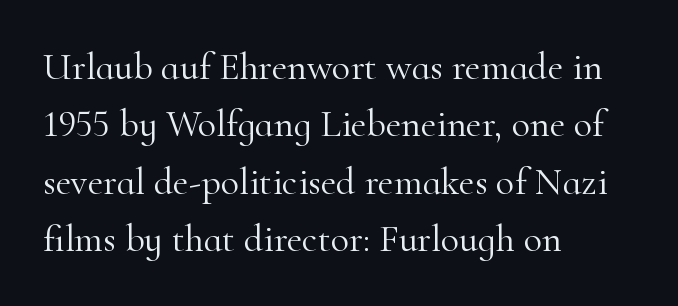
Q: Is the text bold? A: No.
Q: Is the text italic (slanted)? A: No, it is upright.
Q: Is the typeface a serif or a sans-serif typeface? A: Serif.
Q: Is the text underlined? A: No.
Q: How is the paragraph aligned? A: Left-aligned.
Q: Is the spacing between letters normal or unusually wide? A: Normal.
Q: Is the spacing between lines tight, normal or loose? A: Normal.
Q: Width (condensed, normal, or wide)? A: Normal.
Q: Stroke contrast? A: High.
Q: x-height? A: Small.
Q: Monospaced? A: No.
